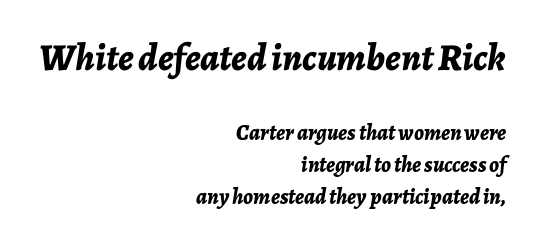
The image shows 38 px bold type, italic (leaning right); set right-aligned, normal line spacing (1.46x), normal letter spacing, not underlined; the first (top) block is 1.73x larger; low stroke contrast and a medium x-height.
